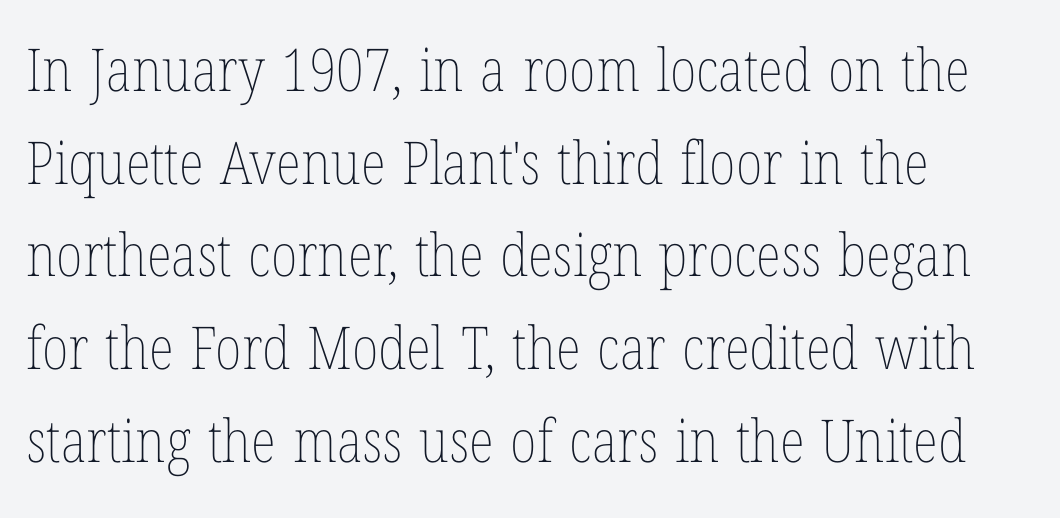
These lines were composed using upright roman letters. Glance below the letters and you will spot only blank space. You could not count columns in this text — the font is proportionally spaced. All the whitespace from short lines collects on the right.
